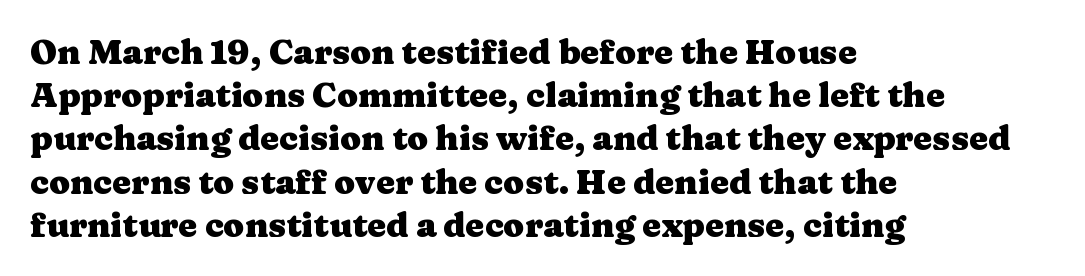
Q: Is the text bold? A: Yes.
Q: Is the text italic (slanted)? A: No, it is upright.
Q: Is the typeface a serif or a sans-serif typeface? A: Serif.
Q: Is the text underlined? A: No.
Q: How is the paragraph aligned? A: Left-aligned.
Q: Is the spacing between letters normal or unusually wide? A: Normal.
Q: Is the spacing between lines tight, normal or loose? A: Normal.
Q: Width (condensed, normal, or wide)? A: Wide.
Q: Stroke contrast? A: Medium.
Q: x-height? A: Medium.
Q: Monospaced? A: No.
